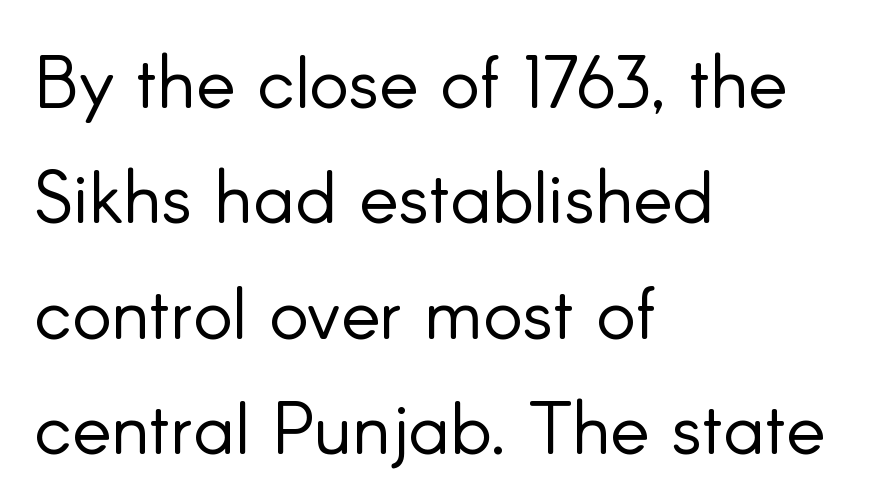
Q: Is the text bold? A: No.
Q: Is the text italic (slanted)? A: No, it is upright.
Q: Is the typeface a serif or a sans-serif typeface? A: Sans-serif.
Q: Is the text underlined? A: No.
Q: How is the paragraph aligned? A: Left-aligned.
Q: Is the spacing between letters normal or unusually wide? A: Normal.
Q: Is the spacing between lines tight, normal or loose? A: Normal.
Q: Width (condensed, normal, or wide)? A: Normal.
Q: Stroke contrast? A: Low.
Q: x-height? A: Small.
Q: Monospaced? A: No.
